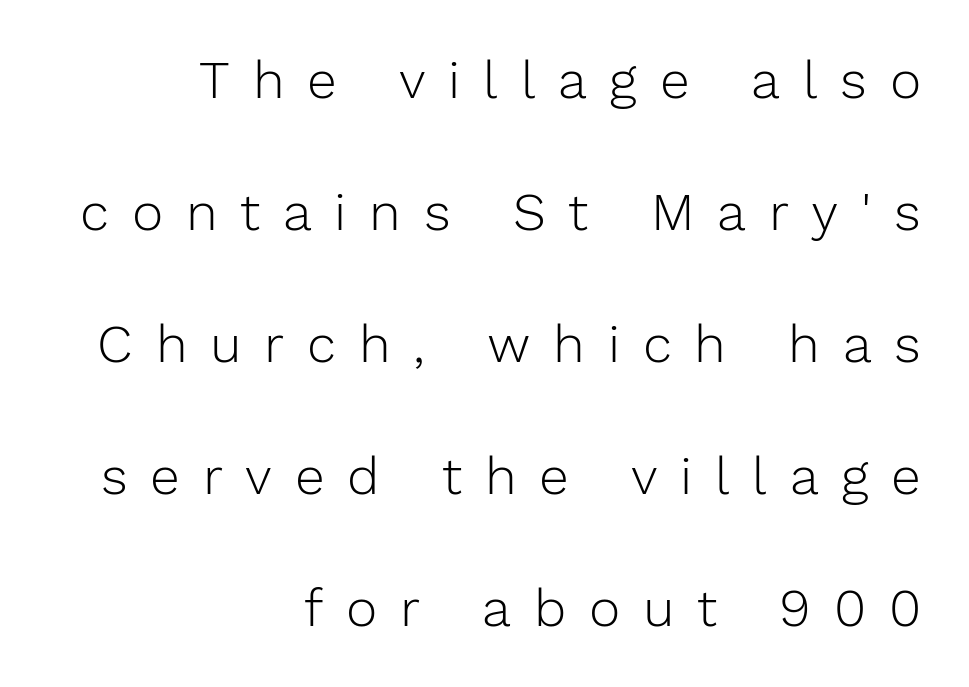
Honestly, the letter spacing is so wide it's the main thing you notice. No letter is thick-stroked: the sample isn't bold. In CSS terms this would be text-align: right. In terms of letterform style, serifs are entirely absent. Regarding leading, the lines here are spaced well apart.
